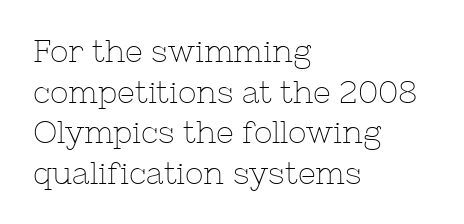
Q: Is the text bold? A: No.
Q: Is the text italic (slanted)? A: No, it is upright.
Q: Is the typeface a serif or a sans-serif typeface? A: Serif.
Q: Is the text underlined? A: No.
Q: How is the paragraph aligned? A: Left-aligned.
Q: Is the spacing between letters normal or unusually wide? A: Normal.
Q: Is the spacing between lines tight, normal or loose? A: Normal.
Q: Width (condensed, normal, or wide)? A: Normal.
Q: Stroke contrast? A: Low.
Q: x-height? A: Medium.
Q: Monospaced? A: No.
